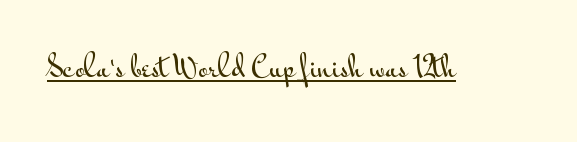
Quick note: underline on. I'd call this a sans setting — the letters go barefoot. The letters advance in unequal steps, a hallmark of proportional type. What stands out about the letter spacing? Nothing — it is the standard amount.
